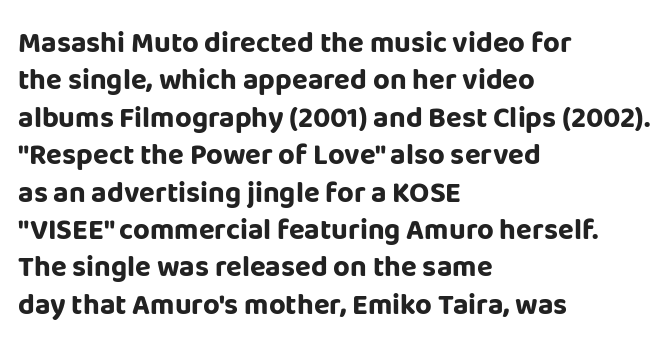
Q: Is the text bold? A: Yes.
Q: Is the text italic (slanted)? A: No, it is upright.
Q: Is the typeface a serif or a sans-serif typeface? A: Sans-serif.
Q: Is the text underlined? A: No.
Q: How is the paragraph aligned? A: Left-aligned.
Q: Is the spacing between letters normal or unusually wide? A: Normal.
Q: Is the spacing between lines tight, normal or loose? A: Normal.
Q: Width (condensed, normal, or wide)? A: Normal.
Q: Stroke contrast? A: Low.
Q: x-height? A: Large.
Q: Monospaced? A: No.
